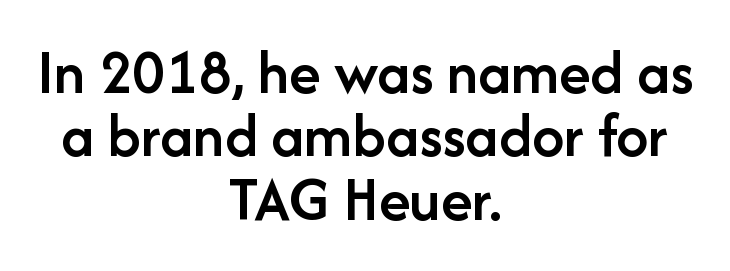
The image shows 64 px semibold sans-serif type, upright; set centered, tight line spacing (0.99x), normal letter spacing, not underlined; low stroke contrast and a medium x-height.
